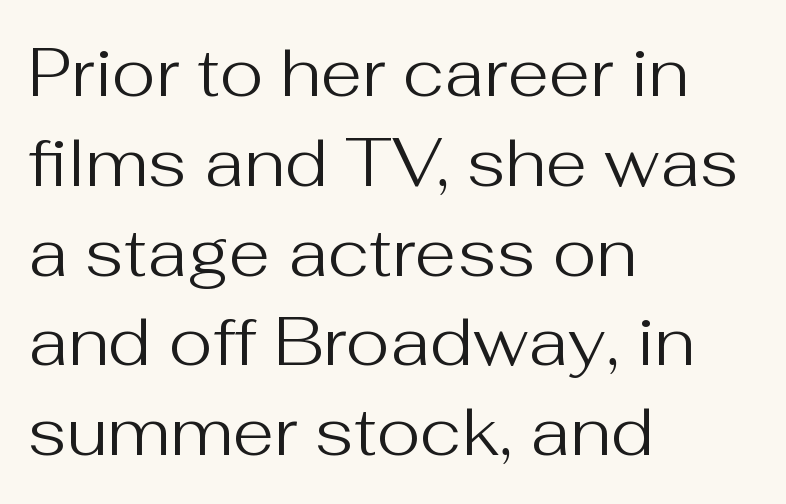
{"serif": "no", "italic": "no", "bold": "no", "weight": "regular", "width": "normal", "stroke_contrast": "medium", "x_height": "medium", "monospaced": "no", "underline": "no", "align": "left", "line_spacing": "normal", "line_spacing_ratio": 1.34, "letter_spacing": "normal", "letter_spacing_em": 0.0, "glyph_px": 67}
